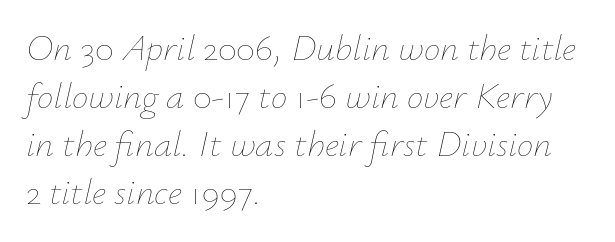
The image shows 37 px thin type, italic (leaning right); set left-aligned, normal line spacing (1.3x), normal letter spacing, not underlined; low stroke contrast and a small x-height.
